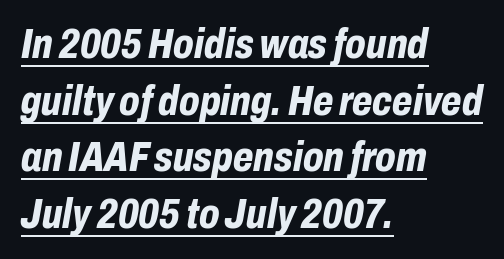
Italic? Definitely — the glyphs are oblique. These lines stack with their left ends in a neat column. The tracking reads as untouched default to a designer's eye. In designer terms, the underline attribute is active on this setting. You'd pick this weight for a headline — it's a proper bold.
